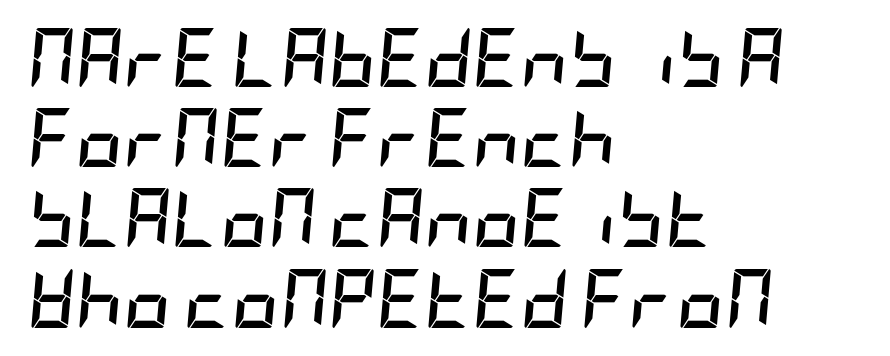
Slant detected: the letters are inclined. In terms of leading, this rendering sits right in the middle. The gaps between neighbouring characters are ordinary and unremarkable. A full-strength bold gives these letters their thick strokes. Any mark beneath the type? The region is blank.
